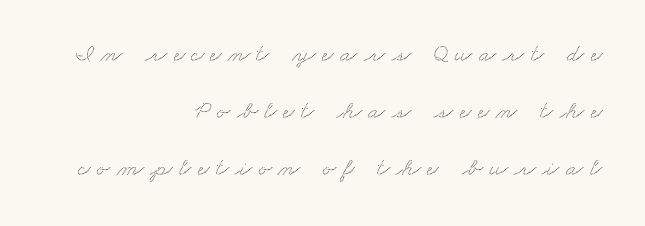
The image shows 25 px text type; set right-aligned, loose line spacing (2.28x), unusually wide letter spacing (+0.26 em), not underlined.
